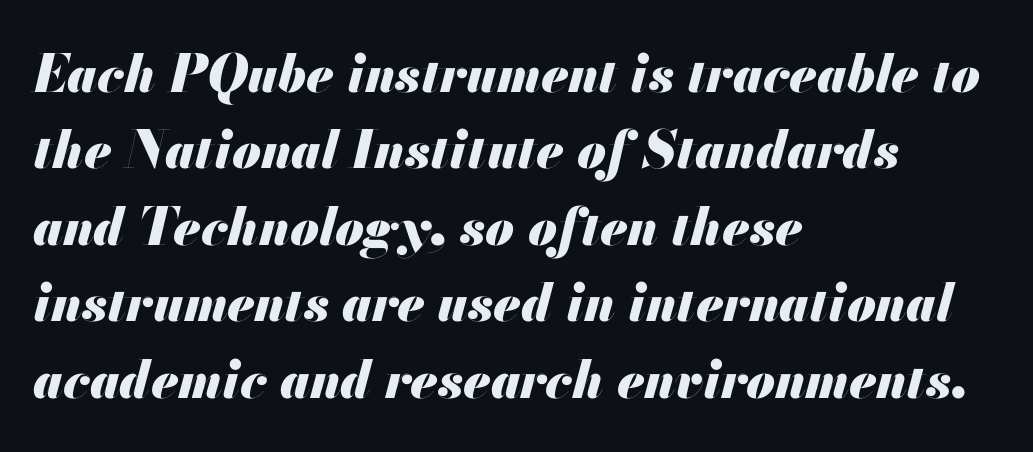
Q: Is the text bold? A: Yes.
Q: Is the text italic (slanted)? A: Yes, it leans right by about 13 degrees.
Q: Is the text underlined? A: No.
Q: How is the paragraph aligned? A: Left-aligned.
Q: Is the spacing between letters normal or unusually wide? A: Normal.
Q: Is the spacing between lines tight, normal or loose? A: Normal.
Q: Width (condensed, normal, or wide)? A: Normal.
Q: Stroke contrast? A: Medium.
Q: x-height? A: Small.
Q: Monospaced? A: No.
